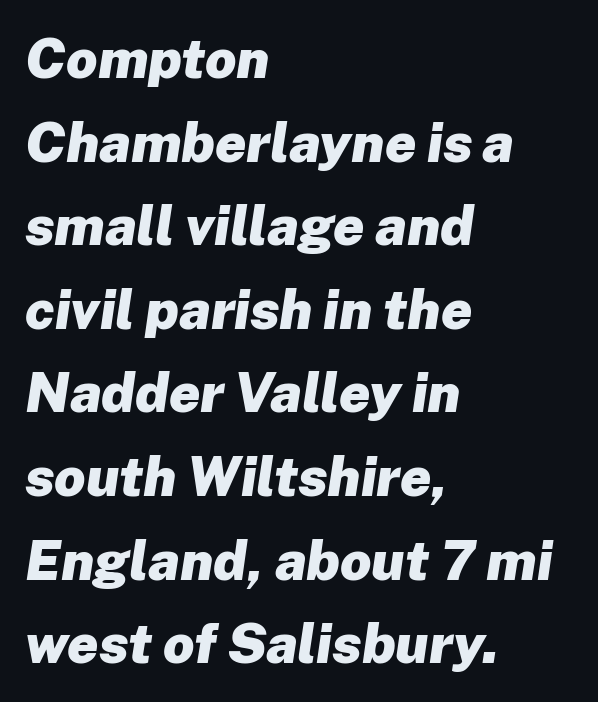
Whoever set this chose a conventional vertical rhythm. In terms of letterspacing, this is plain default setting. Slant detected: the letters are inclined. Is the type bold? Yes — the strokes are clearly thick and heavy. The lines are quadded left.
